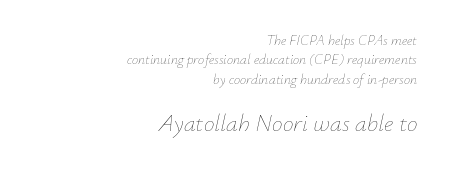
{"italic": "yes", "lean": "right", "slant_degrees": 12, "bold": "no", "underline": "no", "align": "right", "line_spacing": "normal", "line_spacing_ratio": 1.38, "letter_spacing": "normal", "letter_spacing_em": 0.0, "larger_block": "second", "size_ratio": 1.71, "glyph_px": 24}
